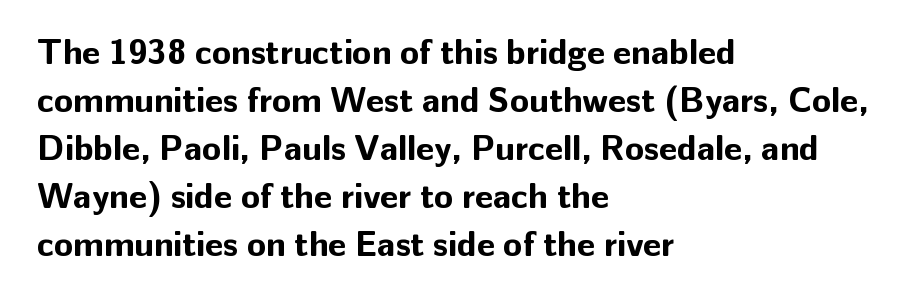
Q: Is the text bold? A: Yes.
Q: Is the text italic (slanted)? A: No, it is upright.
Q: Is the typeface a serif or a sans-serif typeface? A: Sans-serif.
Q: Is the text underlined? A: No.
Q: How is the paragraph aligned? A: Left-aligned.
Q: Is the spacing between letters normal or unusually wide? A: Normal.
Q: Is the spacing between lines tight, normal or loose? A: Normal.
Q: Width (condensed, normal, or wide)? A: Normal.
Q: Stroke contrast? A: Low.
Q: x-height? A: Medium.
Q: Monospaced? A: No.
